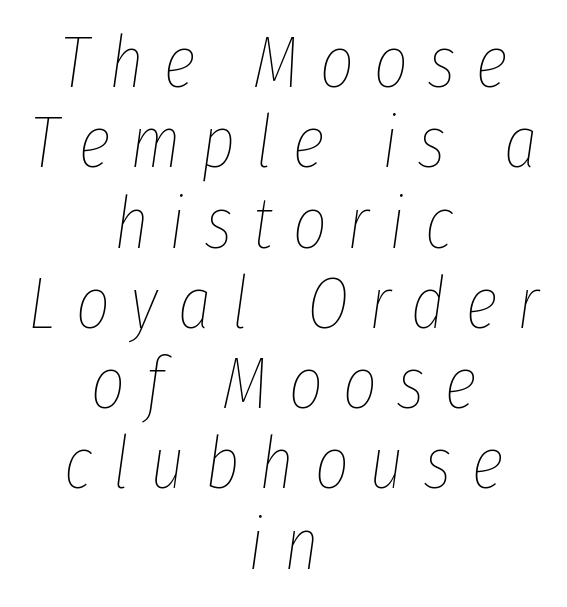
Q: Is the text bold? A: No.
Q: Is the text italic (slanted)? A: Yes, it leans right by about 8 degrees.
Q: Is the text underlined? A: No.
Q: How is the paragraph aligned? A: Centered.
Q: Is the spacing between letters normal or unusually wide? A: Unusually wide.
Q: Is the spacing between lines tight, normal or loose? A: Tight.
Q: Width (condensed, normal, or wide)? A: Condensed.
Q: Stroke contrast? A: Low.
Q: x-height? A: Medium.
Q: Monospaced? A: No.
